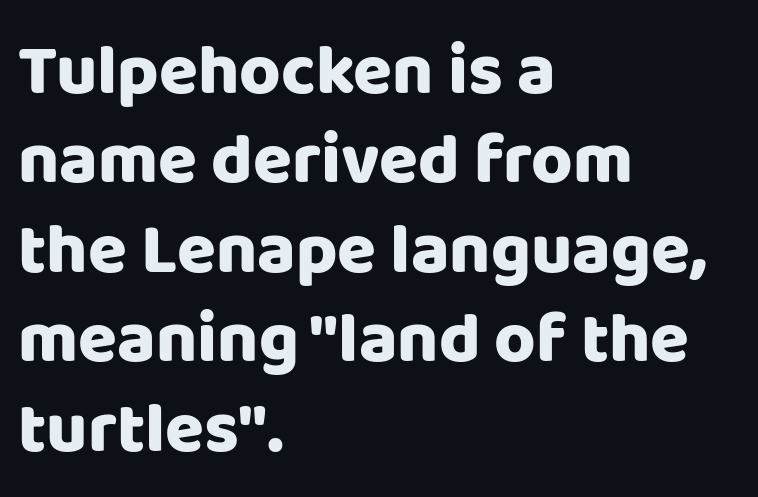
The image shows 71 px heavy sans-serif type, upright; set left-aligned, normal line spacing (1.26x), normal letter spacing, not underlined; low stroke contrast and a large x-height.
